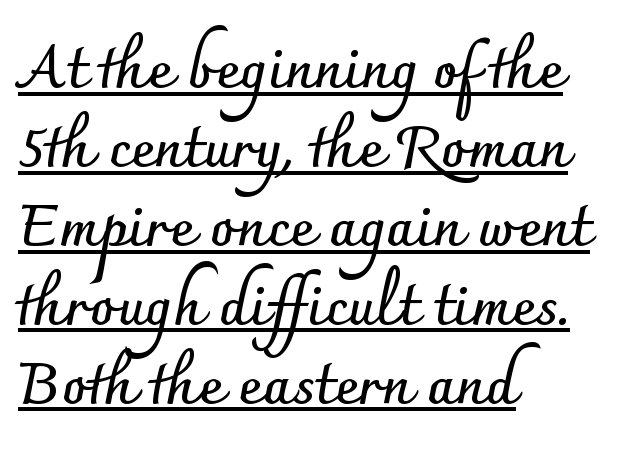
{"serif": "no", "bold": "yes", "weight": "semibold", "width": "normal", "stroke_contrast": "low", "x_height": "small", "monospaced": "no", "underline": "yes", "align": "left", "line_spacing": "normal", "line_spacing_ratio": 1.36, "letter_spacing": "normal", "letter_spacing_em": 0.0, "glyph_px": 58}
